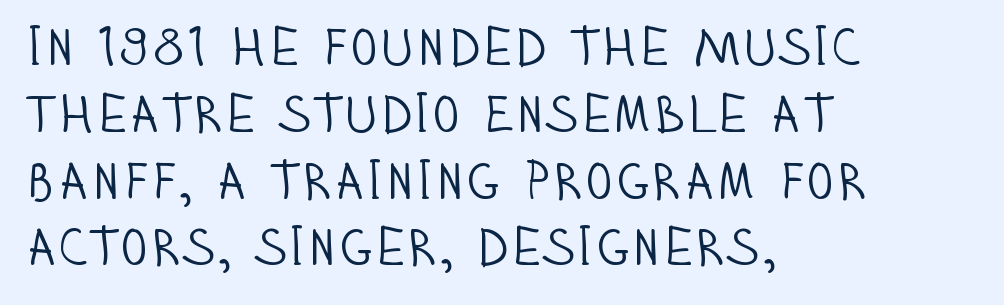
{"serif": "no", "italic": "no", "bold": "no", "weight": "light", "width": "condensed", "stroke_contrast": "low", "x_height": "large", "monospaced": "no", "underline": "no", "align": "left", "line_spacing": "normal", "line_spacing_ratio": 1.26, "letter_spacing": "normal", "letter_spacing_em": 0.0, "glyph_px": 53}
